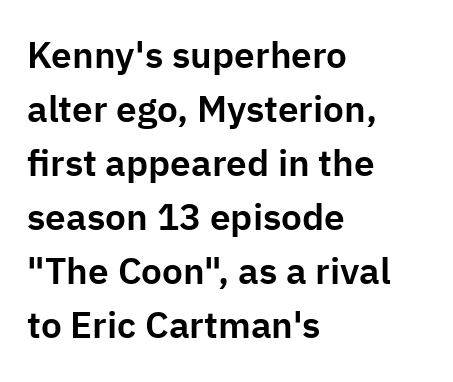
The image shows 37 px sans-serif type, upright; set left-aligned, normal line spacing (1.46x), normal letter spacing, not underlined; low stroke contrast and a medium x-height.
